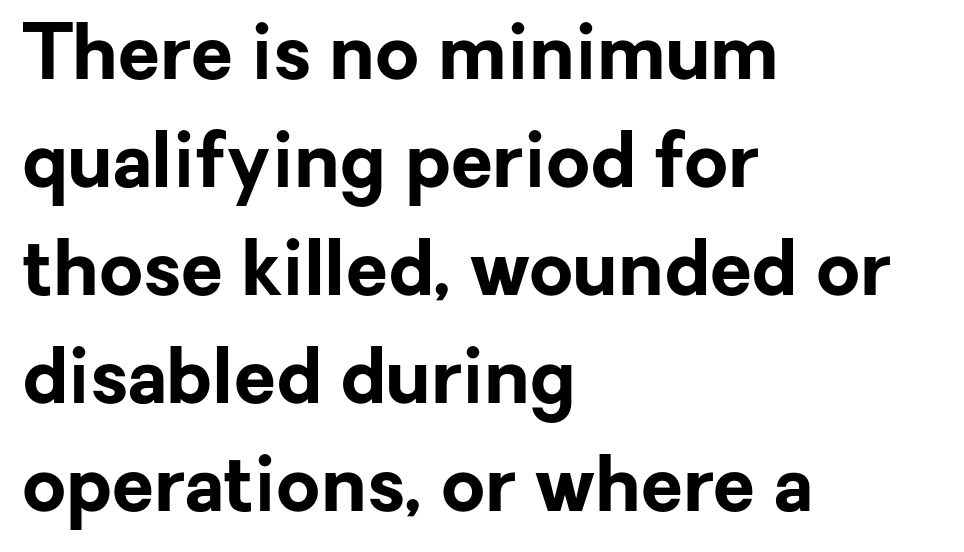
The image shows 76 px bold sans-serif type, upright; set left-aligned, normal line spacing (1.42x), normal letter spacing, not underlined; low stroke contrast and a medium x-height.
